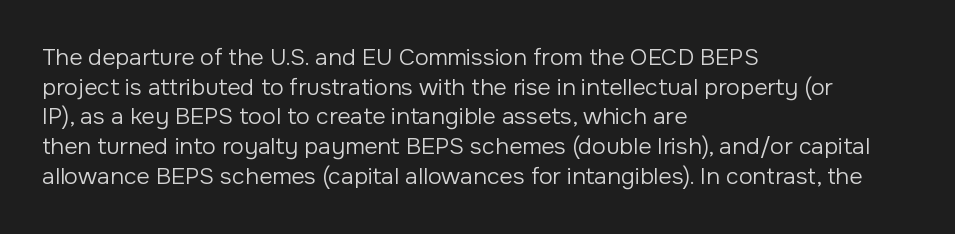
Q: Is the text bold? A: No.
Q: Is the text italic (slanted)? A: No, it is upright.
Q: Is the text underlined? A: No.
Q: How is the paragraph aligned? A: Left-aligned.
Q: Is the spacing between letters normal or unusually wide? A: Normal.
Q: Is the spacing between lines tight, normal or loose? A: Normal.
